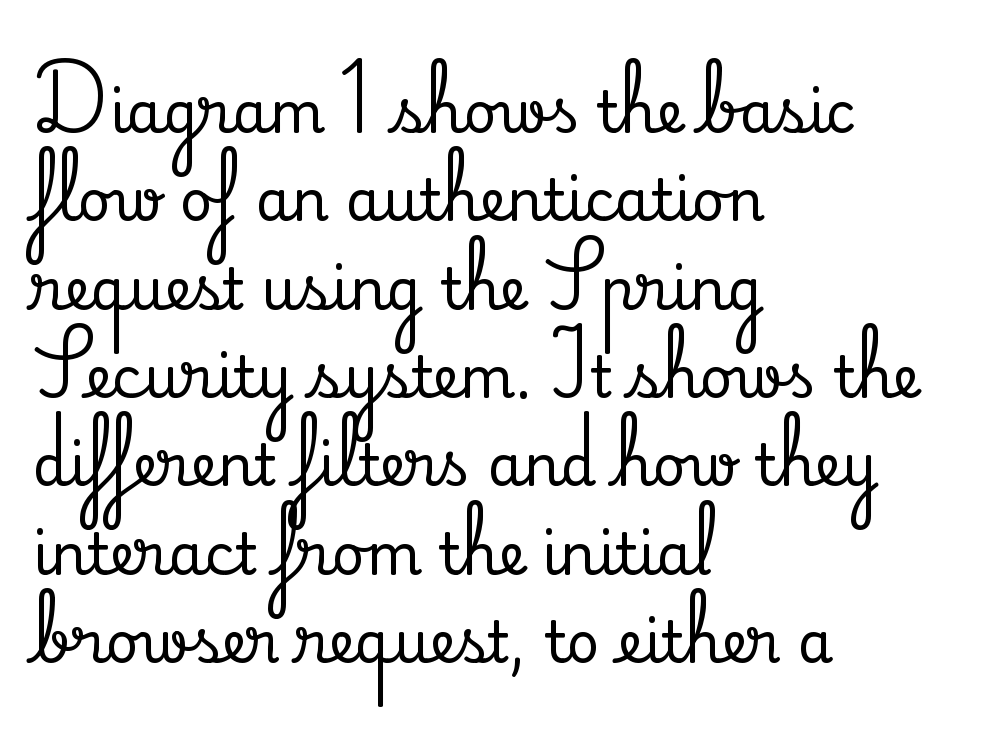
Look at the bottom of the vertical strokes: they flare into serifs here. When letters stand straight like this, we call the style roman or upright. A bare baseline throughout the passage. Every row of glyphs begins at an identical x-position on the left.
